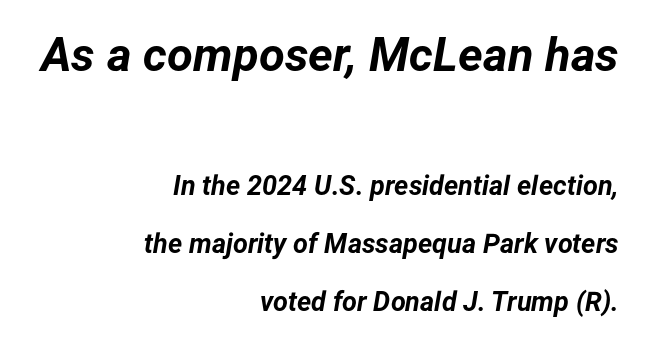
{"italic": "yes", "lean": "right", "slant_degrees": 12, "bold": "yes", "weight": "bold", "width": "normal", "stroke_contrast": "low", "x_height": "medium", "monospaced": "no", "underline": "no", "align": "right", "line_spacing": "loose", "line_spacing_ratio": 2.15, "letter_spacing": "normal", "letter_spacing_em": 0.0, "larger_block": "first", "size_ratio": 1.74, "glyph_px": 47}
